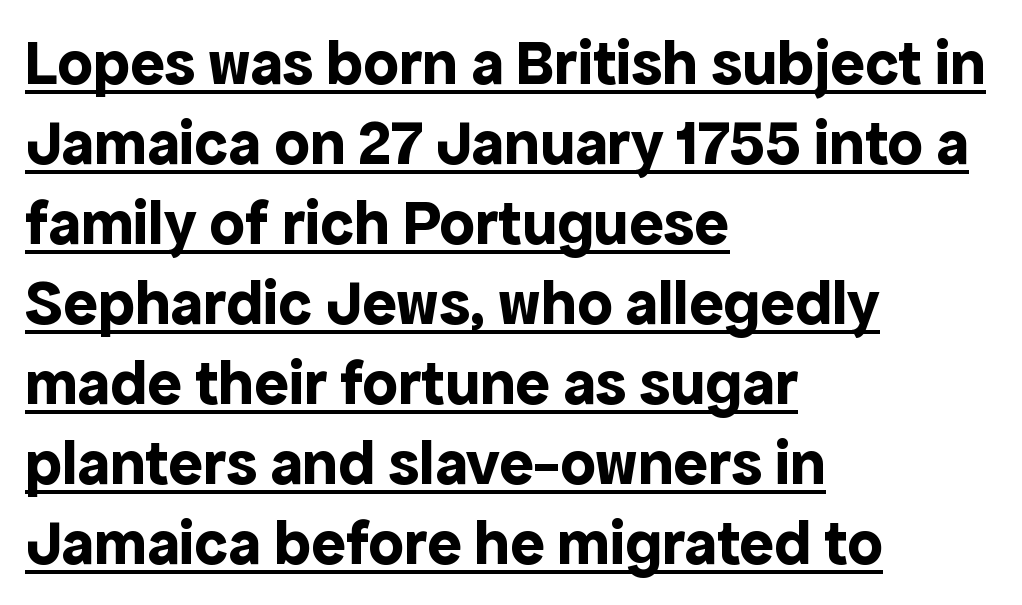
{"serif": "no", "italic": "no", "bold": "yes", "weight": "bold", "width": "normal", "x_height": "medium", "monospaced": "no", "underline": "yes", "align": "left", "line_spacing": "normal", "line_spacing_ratio": 1.25, "letter_spacing": "normal", "letter_spacing_em": 0.0, "glyph_px": 64}
